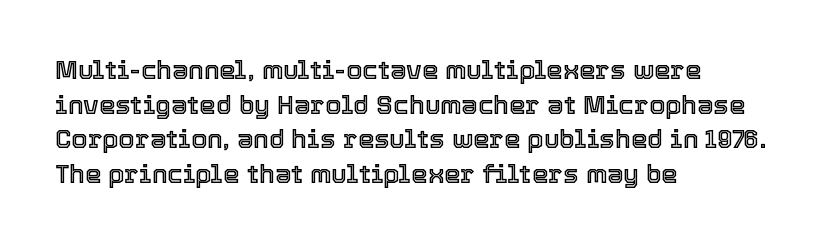
{"italic": "no", "underline": "no", "align": "left", "line_spacing": "normal", "line_spacing_ratio": 1.33, "letter_spacing": "normal", "letter_spacing_em": 0.0, "glyph_px": 26}
